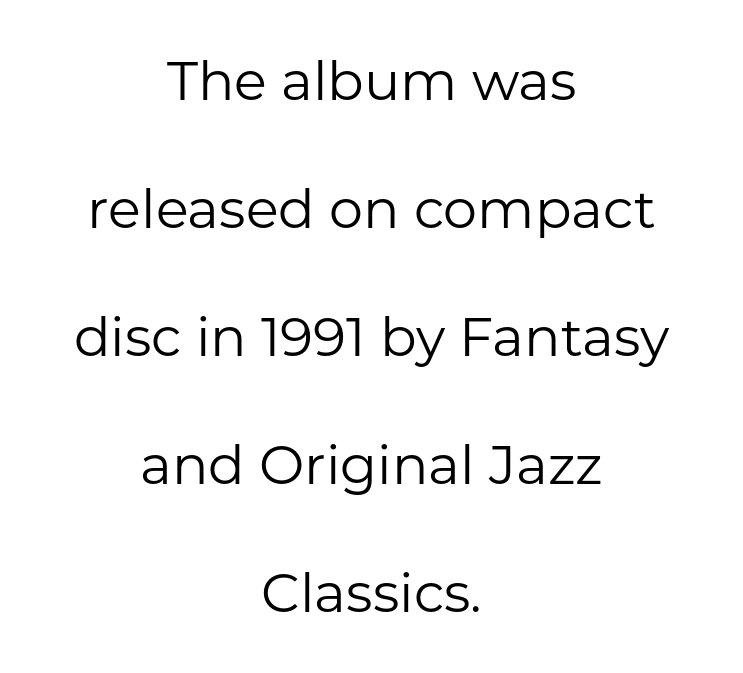
{"serif": "no", "italic": "no", "bold": "no", "weight": "regular", "width": "normal", "stroke_contrast": "low", "x_height": "medium", "monospaced": "no", "underline": "no", "align": "center", "line_spacing": "loose", "line_spacing_ratio": 2.37, "letter_spacing": "normal", "letter_spacing_em": 0.0, "glyph_px": 54}
